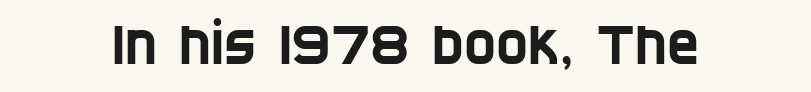
Q: Is the typeface a serif or a sans-serif typeface? A: Sans-serif.
Q: Is the text underlined? A: No.
Q: Is the spacing between letters normal or unusually wide? A: Normal.
Q: Width (condensed, normal, or wide)? A: Condensed.
Q: Stroke contrast? A: Low.
Q: x-height? A: Large.
Q: Monospaced? A: No.
